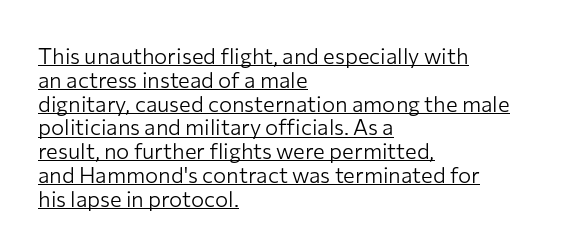
The image shows 22 px text type, upright; set left-aligned, tight line spacing (1.08x), normal letter spacing, underlined.
